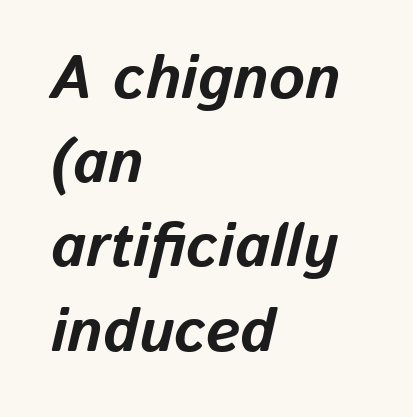
You could not count columns in this text — the font is proportionally spaced. Typesetter's note: full bold, strokes at maximum text heaviness. Is the letter spacing exaggerated? No — it looks like the ordinary default. Leftover space on each line is placed entirely after the last word.
